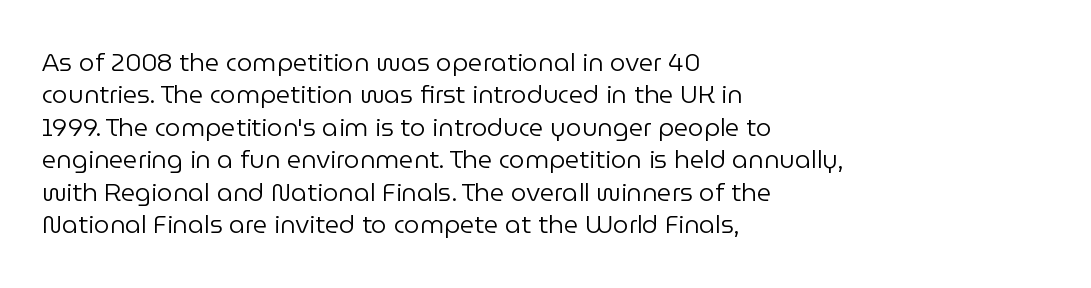
{"italic": "no", "bold": "no", "underline": "no", "align": "left", "line_spacing": "normal", "line_spacing_ratio": 1.3, "letter_spacing": "normal", "letter_spacing_em": 0.0, "glyph_px": 25}
